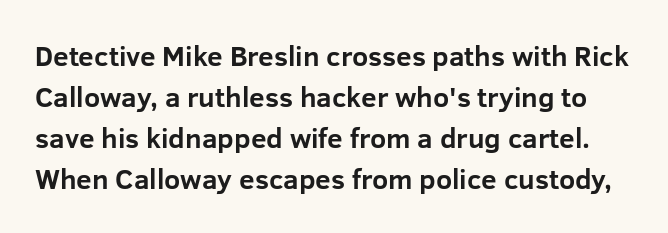
The image shows 28 px bold sans-serif type, upright; set normal line spacing (1.47x), normal letter spacing, not underlined; low stroke contrast and a medium x-height.
